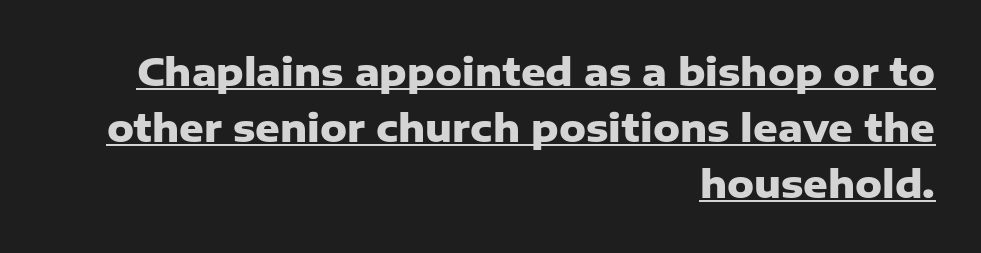
Q: Is the text bold? A: Yes.
Q: Is the text italic (slanted)? A: No, it is upright.
Q: Is the typeface a serif or a sans-serif typeface? A: Sans-serif.
Q: Is the text underlined? A: Yes.
Q: How is the paragraph aligned? A: Right-aligned.
Q: Is the spacing between letters normal or unusually wide? A: Normal.
Q: Is the spacing between lines tight, normal or loose? A: Normal.
Q: Width (condensed, normal, or wide)? A: Normal.
Q: Stroke contrast? A: Low.
Q: x-height? A: Medium.
Q: Monospaced? A: No.
